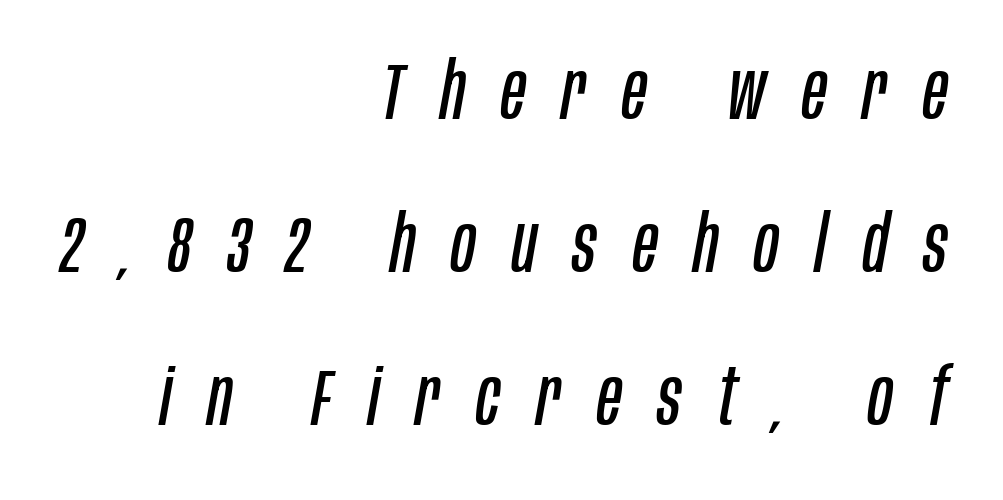
{"italic": "yes", "lean": "right", "slant_degrees": 10, "bold": "no", "weight": "regular", "width": "condensed", "stroke_contrast": "low", "x_height": "large", "monospaced": "no", "underline": "no", "align": "right", "line_spacing": "loose", "line_spacing_ratio": 1.91, "letter_spacing": "wide", "letter_spacing_em": 0.45, "glyph_px": 80}
